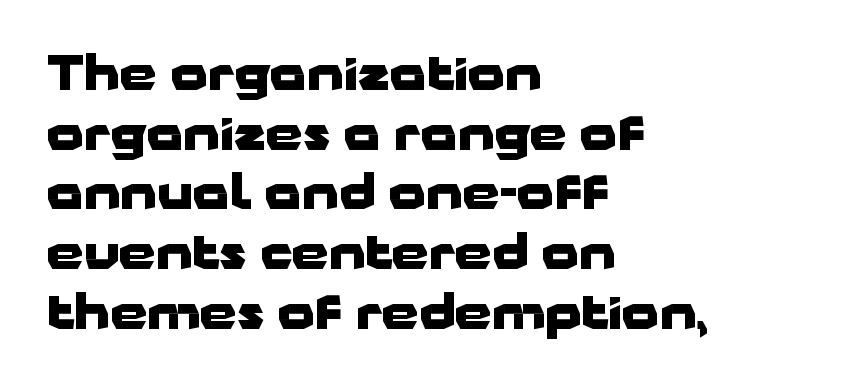
These lines carry a lot of weight — the face is fully bold. If you drew a line through each stem, it would be perfectly vertical. The lines in this sample share a left origin and differ only in where they stop. The font family rendered here belongs to the sans-serif group.
